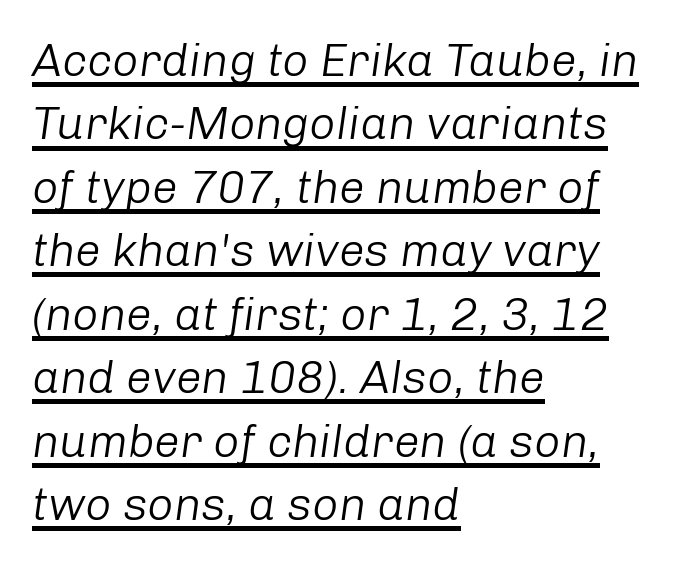
Q: Is the text bold? A: No.
Q: Is the text italic (slanted)? A: Yes, it leans right by about 8 degrees.
Q: Is the text underlined? A: Yes.
Q: How is the paragraph aligned? A: Left-aligned.
Q: Is the spacing between letters normal or unusually wide? A: Normal.
Q: Is the spacing between lines tight, normal or loose? A: Normal.
Q: Width (condensed, normal, or wide)? A: Normal.
Q: Stroke contrast? A: Low.
Q: x-height? A: Medium.
Q: Monospaced? A: No.
